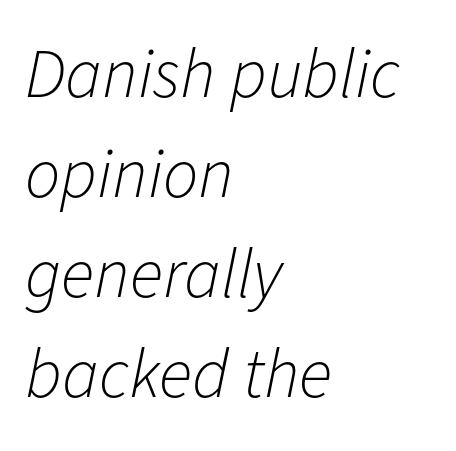
Q: Is the text bold? A: No.
Q: Is the text italic (slanted)? A: Yes, it leans right by about 11 degrees.
Q: Is the text underlined? A: No.
Q: How is the paragraph aligned? A: Left-aligned.
Q: Is the spacing between letters normal or unusually wide? A: Normal.
Q: Is the spacing between lines tight, normal or loose? A: Normal.
Q: Width (condensed, normal, or wide)? A: Normal.
Q: Stroke contrast? A: Low.
Q: x-height? A: Medium.
Q: Monospaced? A: No.
